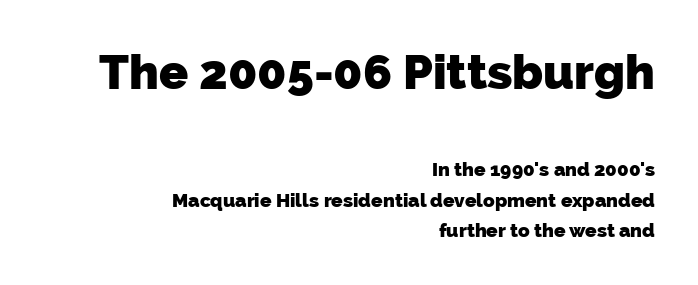
How are the letters spaced? Ordinarily, with no added tracking. Stroke thickness is high; the sample reads as a true bold. The vertical gap from one line to the next is medium. Each line ends at the same right margin while the left side varies.
